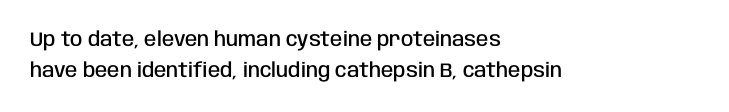
The image shows 20 px text type, upright; set left-aligned, normal line spacing (1.53x), normal letter spacing, not underlined.
